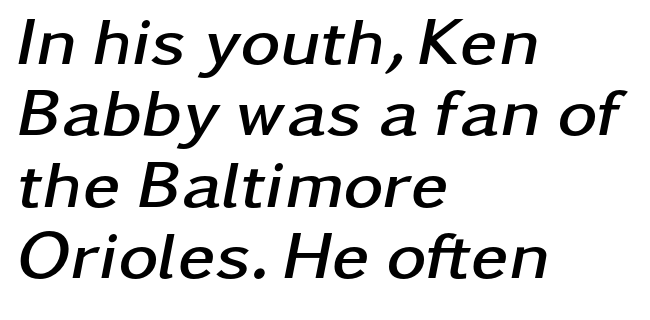
Q: Is the text bold? A: Yes.
Q: Is the text italic (slanted)? A: Yes, it leans right by about 11 degrees.
Q: Is the text underlined? A: No.
Q: How is the paragraph aligned? A: Left-aligned.
Q: Is the spacing between letters normal or unusually wide? A: Normal.
Q: Is the spacing between lines tight, normal or loose? A: Tight.
Q: Width (condensed, normal, or wide)? A: Wide.
Q: Stroke contrast? A: Low.
Q: x-height? A: Medium.
Q: Monospaced? A: No.
